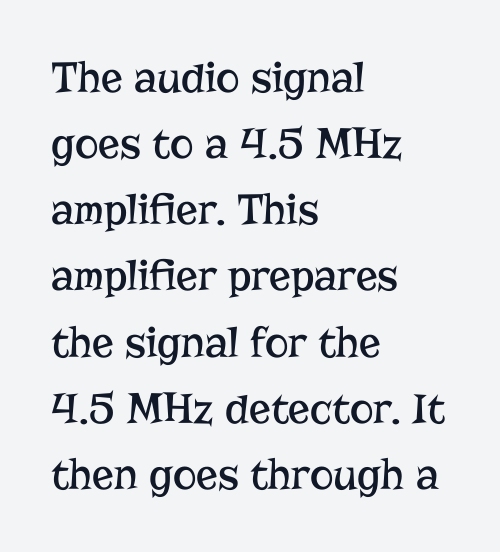
The image shows 45 px regular-weight serif type, upright; set left-aligned, normal line spacing (1.47x), normal letter spacing, not underlined; low stroke contrast and a medium x-height.
